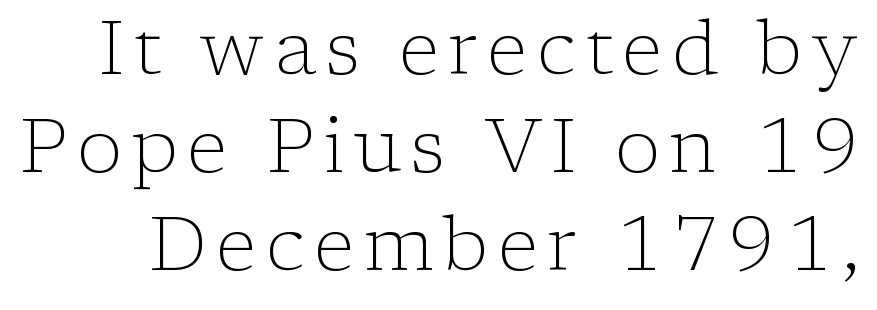
{"serif": "yes", "italic": "no", "bold": "no", "weight": "light", "width": "normal", "stroke_contrast": "low", "x_height": "medium", "monospaced": "no", "underline": "no", "line_spacing": "normal", "line_spacing_ratio": 1.29, "glyph_px": 76}
